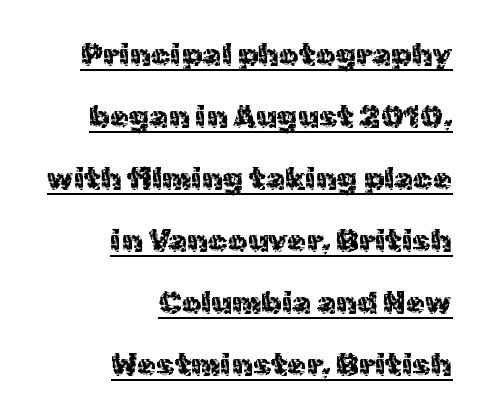
{"serif": "no", "italic": "no", "bold": "no", "weight": "regular", "width": "normal", "x_height": "medium", "monospaced": "no", "underline": "yes", "align": "right", "line_spacing": "loose", "line_spacing_ratio": 2.0, "letter_spacing": "normal", "letter_spacing_em": 0.0, "glyph_px": 31}
